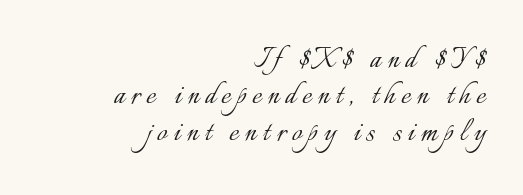
Q: Is the text bold? A: No.
Q: Is the text italic (slanted)? A: Yes.
Q: Is the text underlined? A: No.
Q: How is the paragraph aligned? A: Right-aligned.
Q: Is the spacing between lines tight, normal or loose? A: Tight.
Q: Width (condensed, normal, or wide)? A: Normal.
Q: Stroke contrast? A: Low.
Q: x-height? A: Small.
Q: Monospaced? A: No.
